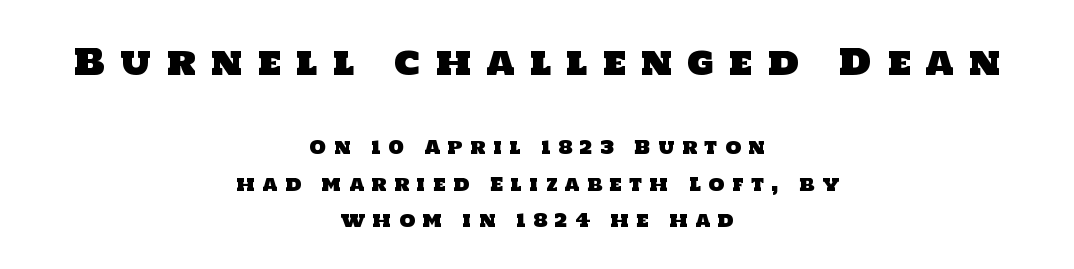
Characters follow at a spacing far wider than the type designer built in. The rendering shows plain stroke endings on the letterforms — a sans-serif design. Does the copy run flush right? No — it is centered line by line. Size contrast runs from large at the top to small at the bottom.
